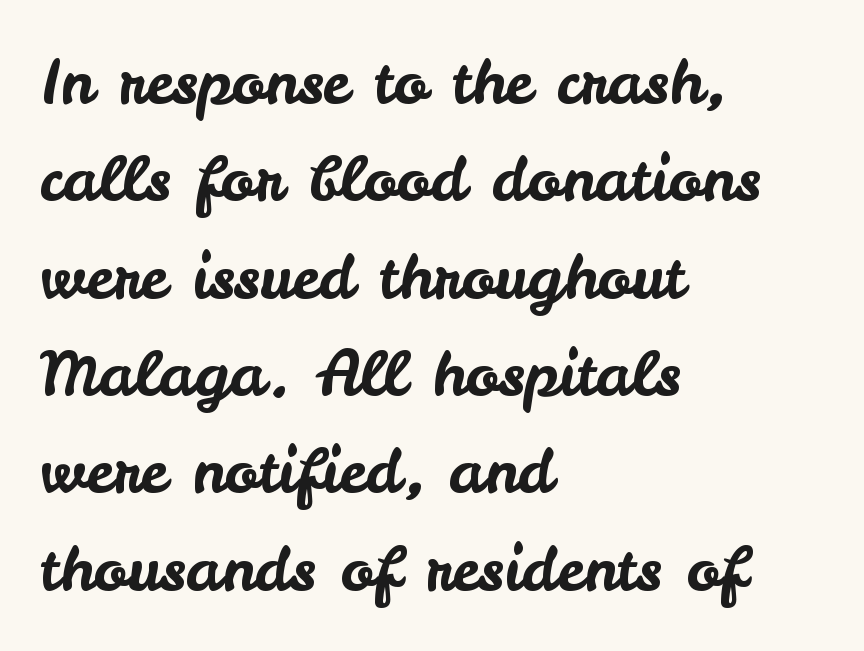
Q: Is the text italic (slanted)? A: Yes.
Q: Is the typeface a serif or a sans-serif typeface? A: Sans-serif.
Q: Is the text underlined? A: No.
Q: How is the paragraph aligned? A: Left-aligned.
Q: Is the spacing between letters normal or unusually wide? A: Normal.
Q: Is the spacing between lines tight, normal or loose? A: Normal.
Q: Width (condensed, normal, or wide)? A: Normal.
Q: Stroke contrast? A: Low.
Q: x-height? A: Small.
Q: Monospaced? A: No.
